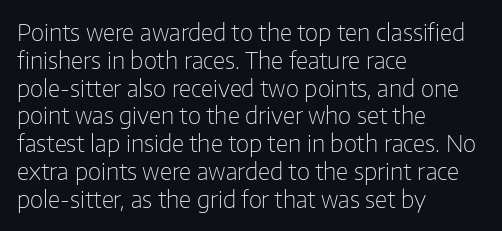
Q: Is the text bold? A: No.
Q: Is the text italic (slanted)? A: No, it is upright.
Q: Is the text underlined? A: No.
Q: How is the paragraph aligned? A: Left-aligned.
Q: Is the spacing between letters normal or unusually wide? A: Normal.
